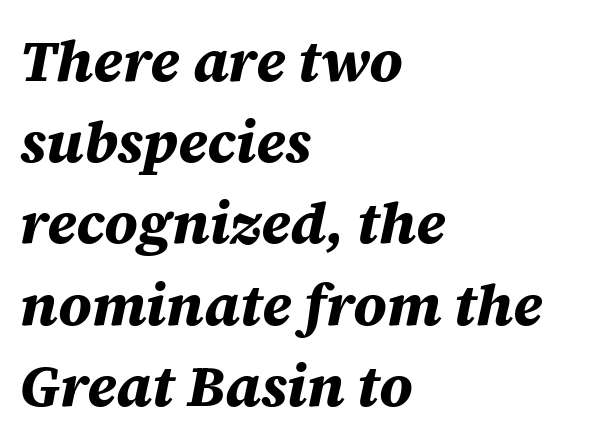
Q: Is the text bold? A: Yes.
Q: Is the text italic (slanted)? A: Yes, it leans right by about 12 degrees.
Q: Is the text underlined? A: No.
Q: How is the paragraph aligned? A: Left-aligned.
Q: Is the spacing between letters normal or unusually wide? A: Normal.
Q: Is the spacing between lines tight, normal or loose? A: Normal.
Q: Width (condensed, normal, or wide)? A: Normal.
Q: Stroke contrast? A: Medium.
Q: x-height? A: Large.
Q: Monospaced? A: No.
